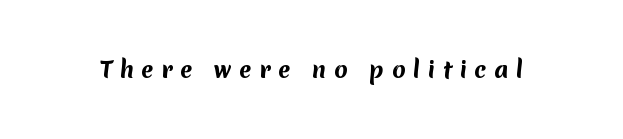
{"bold": "yes", "underline": "no", "letter_spacing": "wide", "letter_spacing_em": 0.34, "glyph_px": 22}
